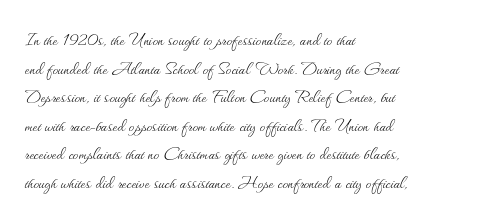
Check the space under the baseline: it is left empty. Characters follow at the spacing the type designer built in. These glyphs show unthickened strokes, regular width or finer. A typesetter would call this leading conventional body-copy spacing. The compositor pushed each line to the left boundary.
